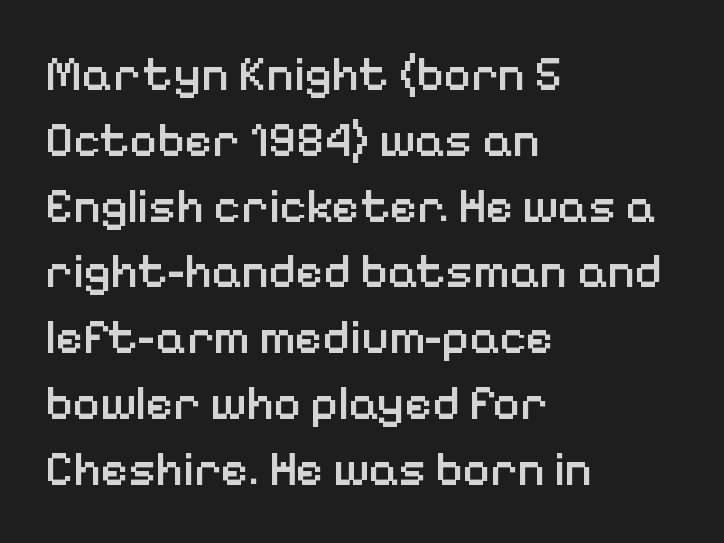
Q: Is the text bold? A: Semi-bold.
Q: Is the text italic (slanted)? A: No, it is upright.
Q: Is the typeface a serif or a sans-serif typeface? A: Sans-serif.
Q: Is the text underlined? A: No.
Q: How is the paragraph aligned? A: Left-aligned.
Q: Is the spacing between letters normal or unusually wide? A: Normal.
Q: Is the spacing between lines tight, normal or loose? A: Normal.
Q: Width (condensed, normal, or wide)? A: Normal.
Q: Stroke contrast? A: Low.
Q: x-height? A: Medium.
Q: Monospaced? A: No.
